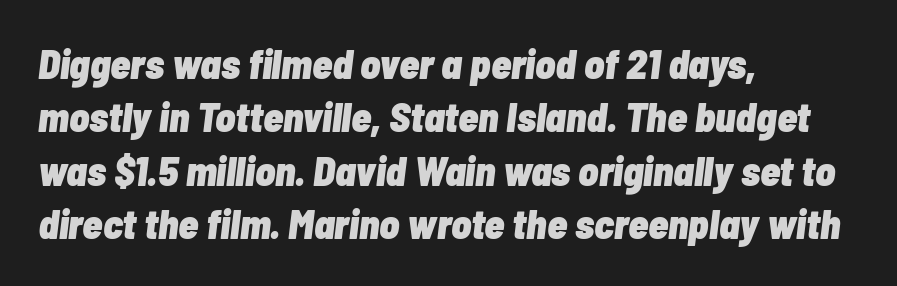
Do the characters align in a grid? No, the font is proportional. How would I describe the line gaps? Plain and ordinary. Each line starts at the same left margin while the right side varies. Words appear dense and cohesive because spacing is normal. On the weight axis this lands at bold, roughly 700. Tall strokes in this sample are angled rather than plumb.
